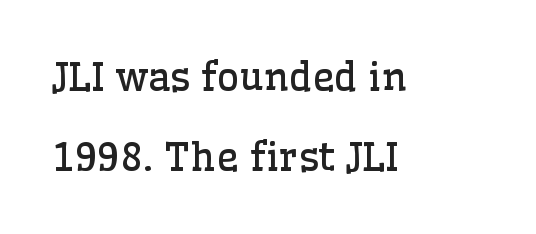
{"serif": "yes", "italic": "no", "bold": "no", "weight": "regular", "width": "normal", "stroke_contrast": "low", "x_height": "medium", "monospaced": "no", "underline": "no", "align": "left", "line_spacing": "loose", "line_spacing_ratio": 2.04, "letter_spacing": "normal", "letter_spacing_em": 0.0, "glyph_px": 39}
